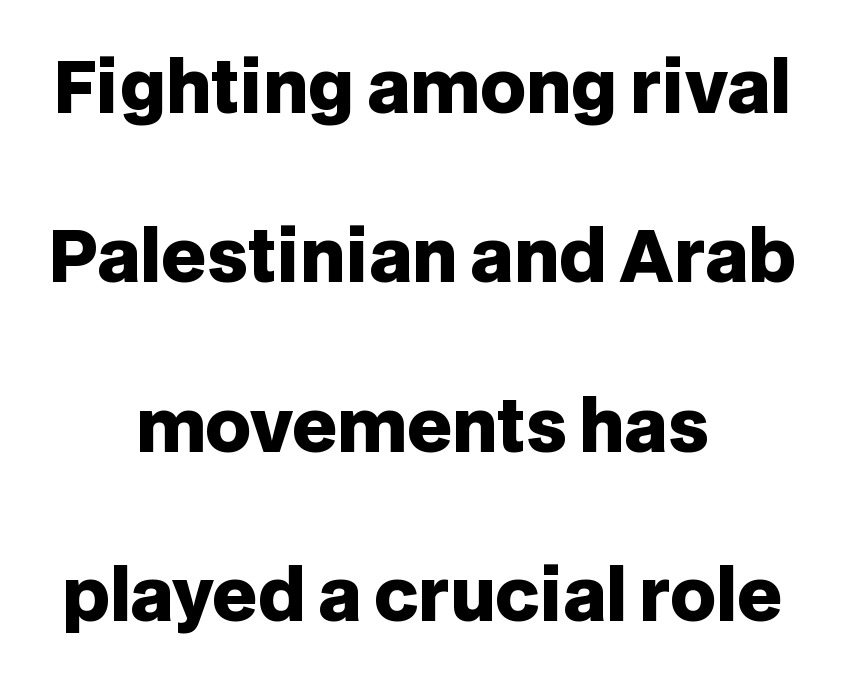
Standard letterfit; no display-style spreading of the glyphs. Horizontal alignment here is central, giving a formal, balanced look. Stroke thickness is high; the sample reads as a true bold. Here the designer chose a conventional face with non-uniform glyph widths. Rendered with straight, roman letterforms. The baseline area is clear.
